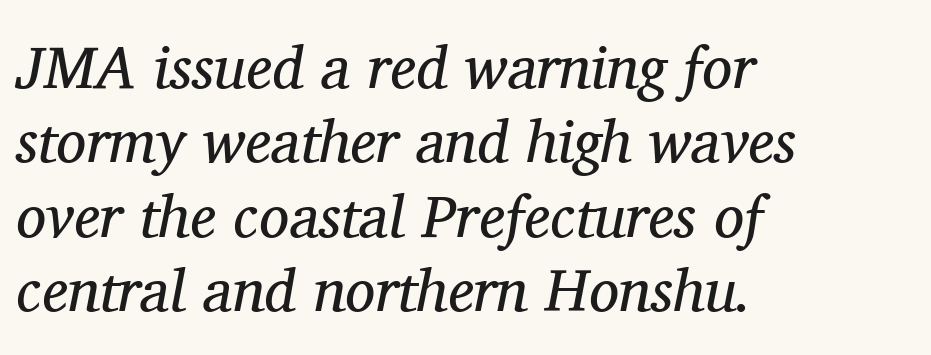
The image shows 60 px regular-weight serif type, italic (leaning right); set left-aligned, line spacing 1.24x, normal letter spacing, not underlined; medium stroke contrast and a medium x-height.
